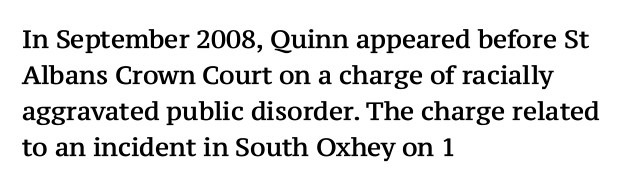
The image shows 25 px text type, upright; set left-aligned, normal line spacing (1.44x), normal letter spacing, not underlined.
